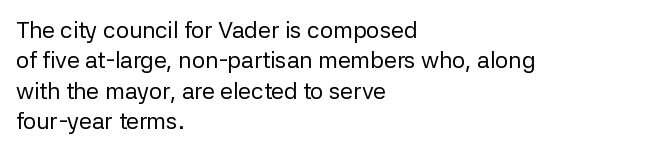
The space directly below the letters is spotless. Caption: standard tracking, unaltered. Vertically, the passage feels balanced, rows spaced as you'd expect. Does the lettering tilt? It doesn't — this is upright.
